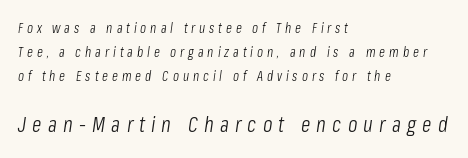
Q: Is the text bold? A: No.
Q: Is the text italic (slanted)? A: Yes, it leans right by about 8 degrees.
Q: Is the text underlined? A: No.
Q: How is the paragraph aligned? A: Left-aligned.
Q: Is the spacing between letters normal or unusually wide? A: Unusually wide.
Q: Which block of text is set in a larger size, the first (top) or the second (bottom)? A: The second (bottom) one.
